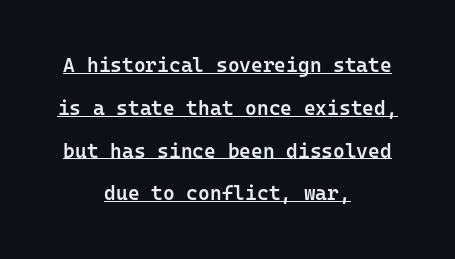
The paragraph has two soft edges and a firm central axis. When letters stand straight like this, we call the style roman or upright. Beneath each row of characters lies a ruled line. Caption: standard tracking, unaltered. The leading is generous, giving the passage an open texture.
